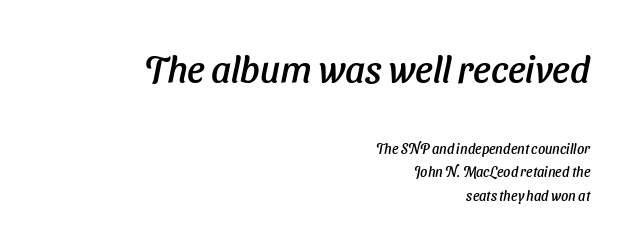
The image shows 38 px text type; set right-aligned, normal line spacing (1.69x), normal letter spacing, not underlined; the first (top) block is 2.71x larger; low stroke contrast and a medium x-height.
